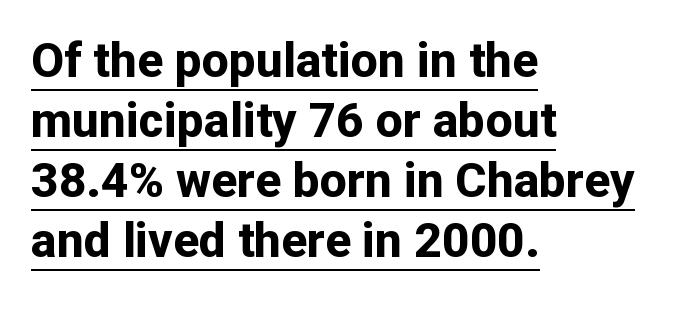
{"serif": "no", "italic": "no", "bold": "yes", "weight": "bold", "width": "normal", "stroke_contrast": "low", "x_height": "medium", "monospaced": "no", "underline": "yes", "align": "left", "line_spacing": "normal", "line_spacing_ratio": 1.25, "letter_spacing": "normal", "letter_spacing_em": 0.0, "glyph_px": 48}
